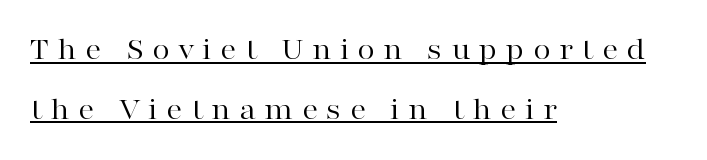
The specimen includes a rule beneath the text block's lines. Weight: regular or lighter. Short note: letters widely spaced. The face used here is proportionally spaced, like ordinary book or web type. Each line starts at the same left margin while the right side varies.
